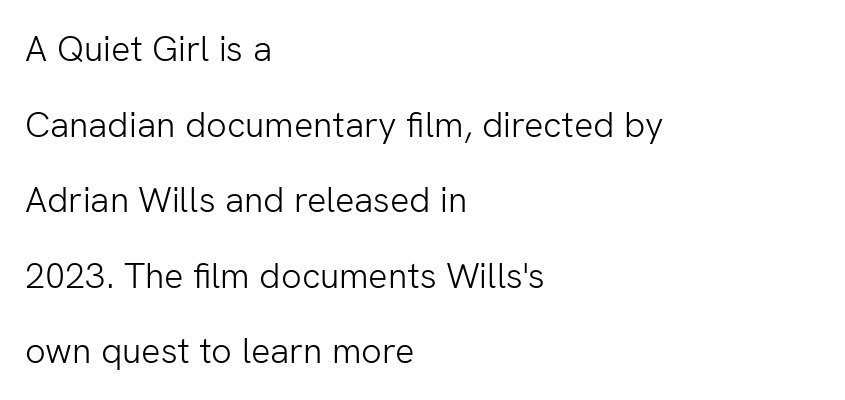
A sans-serif font was chosen for this passage. What's the leading like? Stretched, with rows far apart. The horizontal fit of the characters is conventional and even. These lines are rendered in a variable-pitch font. Weight: in the light-to-regular range. The specimen omits any rule beneath the text block's lines.
